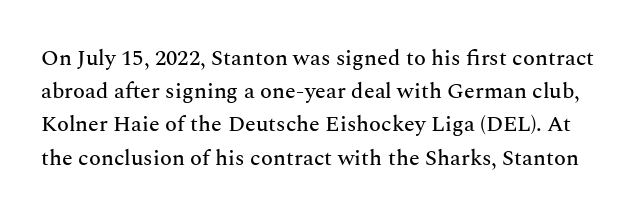
Q: Is the text italic (slanted)? A: No, it is upright.
Q: Is the text underlined? A: No.
Q: Is the spacing between letters normal or unusually wide? A: Normal.
Q: Is the spacing between lines tight, normal or loose? A: Normal.
